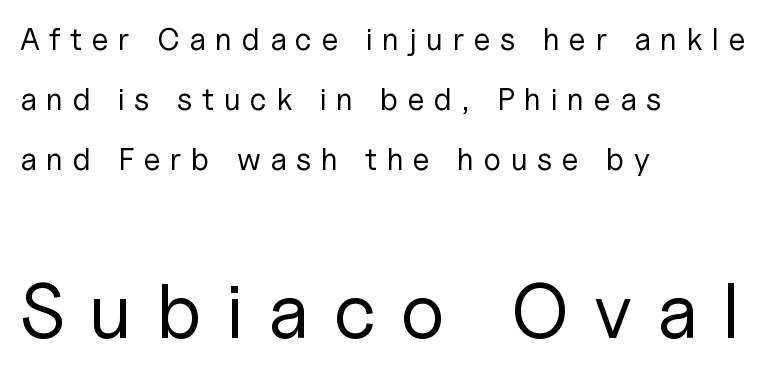
{"serif": "no", "italic": "no", "bold": "no", "weight": "regular", "width": "normal", "stroke_contrast": "low", "x_height": "medium", "monospaced": "no", "underline": "no", "align": "left", "line_spacing": "loose", "line_spacing_ratio": 1.93, "letter_spacing": "wide", "letter_spacing_em": 0.31, "larger_block": "second", "size_ratio": 2.52, "glyph_px": 78}
